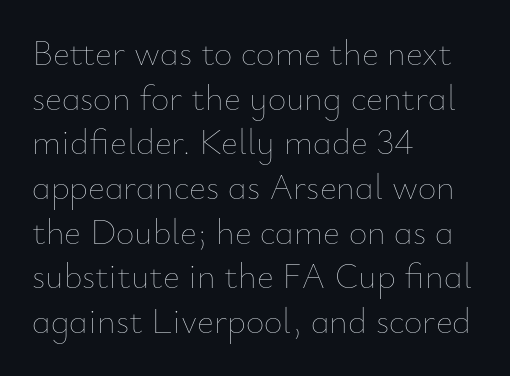
{"italic": "no", "bold": "no", "weight": "thin", "width": "normal", "stroke_contrast": "low", "x_height": "small", "monospaced": "no", "underline": "no", "align": "left", "line_spacing_ratio": 1.24, "letter_spacing": "normal", "letter_spacing_em": 0.0, "glyph_px": 36}
